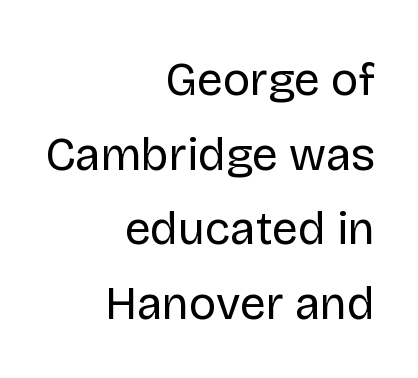
The image shows 46 px regular-weight sans-serif type, upright; set right-aligned, normal line spacing (1.62x), normal letter spacing, not underlined; low stroke contrast and a large x-height.
